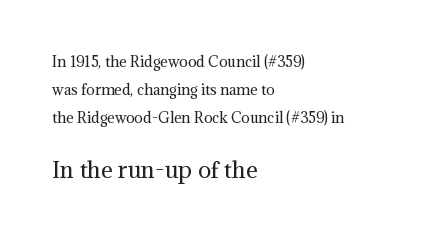
{"italic": "no", "bold": "no", "underline": "no", "align": "left", "line_spacing": "loose", "line_spacing_ratio": 2.0, "letter_spacing": "normal", "letter_spacing_em": 0.0, "larger_block": "second", "size_ratio": 1.57, "glyph_px": 22}
